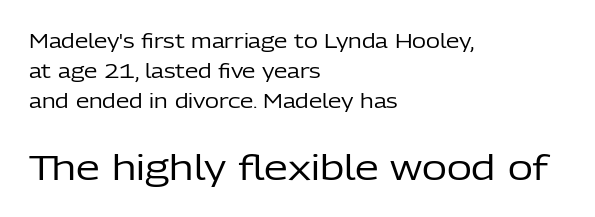
Q: Is the text bold? A: No.
Q: Is the text italic (slanted)? A: No, it is upright.
Q: Is the typeface a serif or a sans-serif typeface? A: Sans-serif.
Q: Is the text underlined? A: No.
Q: How is the paragraph aligned? A: Left-aligned.
Q: Is the spacing between letters normal or unusually wide? A: Normal.
Q: Is the spacing between lines tight, normal or loose? A: Normal.
Q: Which block of text is set in a larger size, the first (top) or the second (bottom)? A: The second (bottom) one.
Q: Width (condensed, normal, or wide)? A: Normal.
Q: Stroke contrast? A: Low.
Q: x-height? A: Medium.
Q: Monospaced? A: No.
